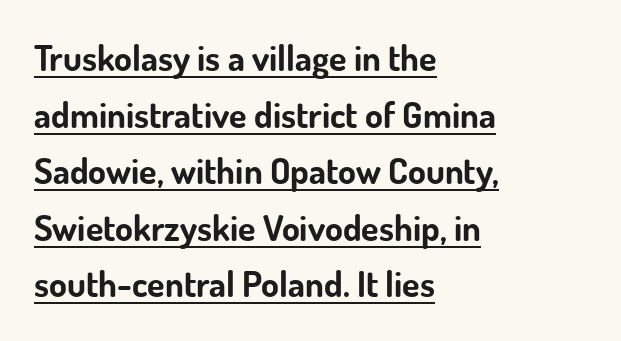
No extra tracking has been applied to these lines. Bold? Absolutely — the strokes are thick and heavy. Is the block centered? No — it sits flush against the left margin. Honestly, the row spacing looks completely unremarkable. A sans-serif font was chosen for this passage. Is this a fixed-width face? No — the glyphs have proportional, varying widths.
